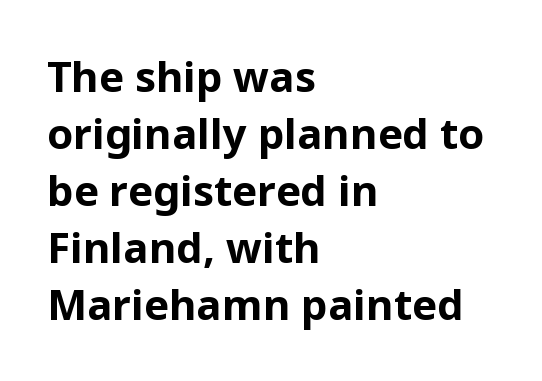
{"serif": "no", "italic": "no", "bold": "yes", "weight": "bold", "width": "normal", "stroke_contrast": "low", "x_height": "medium", "monospaced": "no", "underline": "no", "align": "left", "line_spacing": "normal", "line_spacing_ratio": 1.36, "letter_spacing": "normal", "letter_spacing_em": 0.0, "glyph_px": 42}
